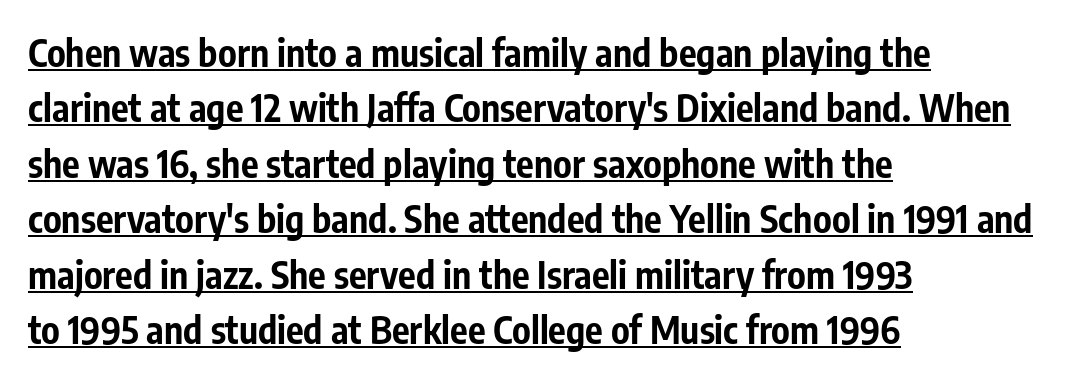
The image shows 37 px bold, condensed sans-serif type, upright; set left-aligned, normal line spacing (1.5x), normal letter spacing, underlined; low stroke contrast and a medium x-height.
